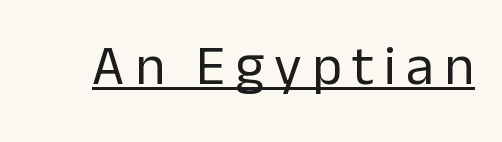
The typesetter has applied underlining to the passage shown. Counters stay open thanks to moderate or lighter strokes. Letterform terminals end flat and unadorned throughout the passage. Unlike italic type, these characters show no tilt at all. Is this a fixed-width face? No — the glyphs have proportional, varying widths.
